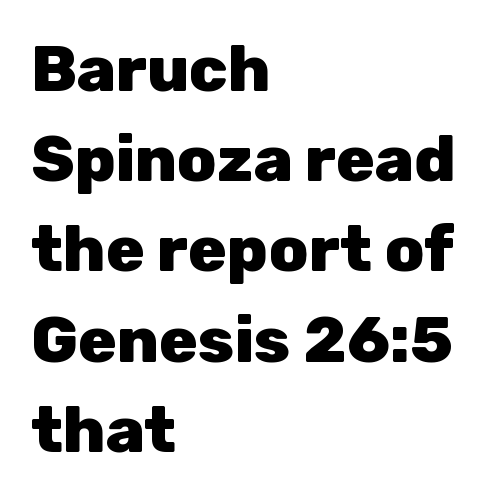
{"serif": "no", "italic": "no", "bold": "yes", "weight": "heavy", "width": "normal", "stroke_contrast": "low", "x_height": "medium", "monospaced": "no", "underline": "no", "align": "left", "line_spacing": "normal", "line_spacing_ratio": 1.41, "letter_spacing": "normal", "letter_spacing_em": 0.0, "glyph_px": 64}
